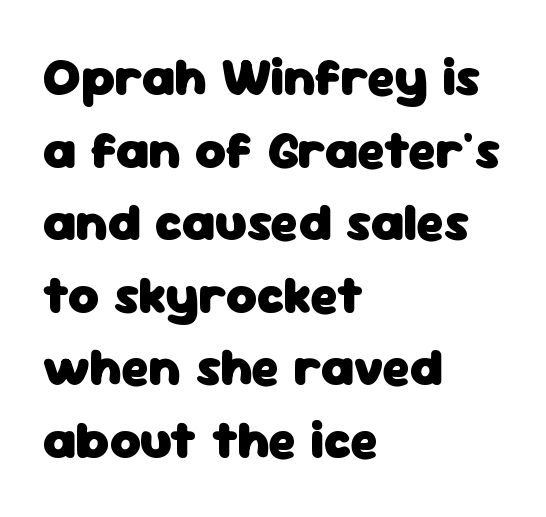
The image shows 53 px heavy sans-serif type, upright; set left-aligned, normal line spacing (1.37x), normal letter spacing, not underlined; low stroke contrast and a medium x-height.
